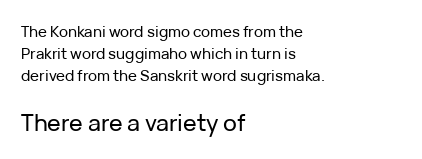
The image shows 23 px text type, upright; set left-aligned, normal line spacing (1.47x), normal letter spacing, not underlined; the second (bottom) block is 1.53x larger.
